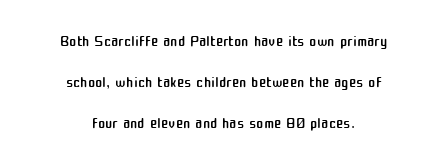
The image shows 22 px text type, upright; set centered, line spacing 1.87x, normal letter spacing, not underlined.
